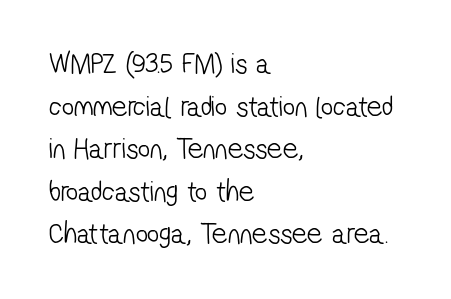
{"serif": "no", "bold": "no", "weight": "light", "width": "condensed", "stroke_contrast": "low", "x_height": "medium", "monospaced": "no", "underline": "no", "align": "left", "line_spacing": "normal", "line_spacing_ratio": 1.42, "letter_spacing": "normal", "letter_spacing_em": 0.0, "glyph_px": 30}
